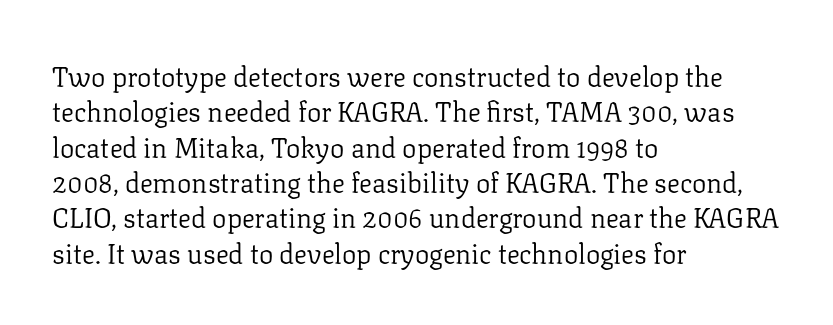
{"italic": "no", "bold": "no", "underline": "no", "align": "left", "line_spacing": "normal", "line_spacing_ratio": 1.31, "letter_spacing": "normal", "letter_spacing_em": 0.0, "glyph_px": 27}
